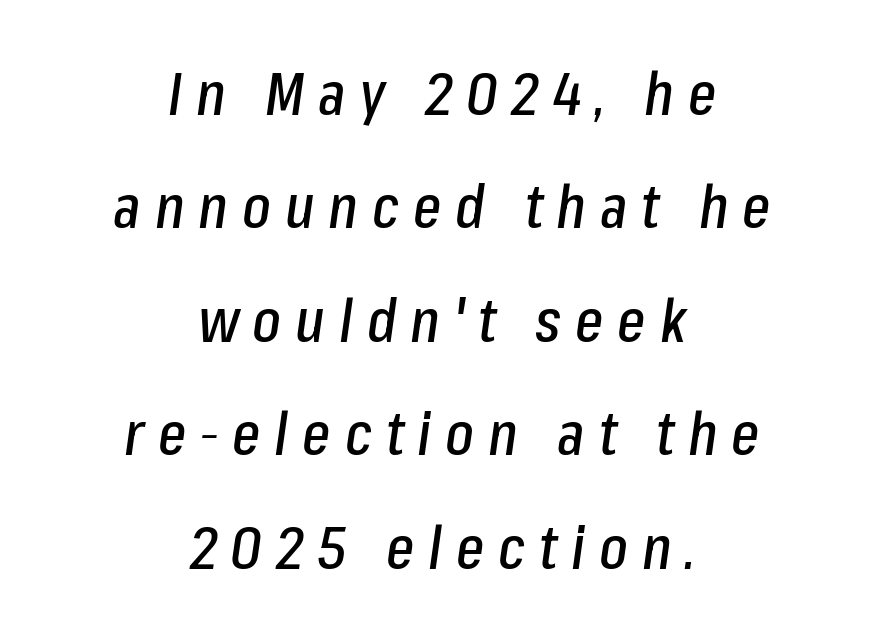
{"italic": "yes", "lean": "right", "slant_degrees": 8, "width": "condensed", "stroke_contrast": "low", "x_height": "medium", "monospaced": "no", "underline": "no", "align": "center", "line_spacing_ratio": 1.89, "letter_spacing": "wide", "letter_spacing_em": 0.23, "glyph_px": 60}
